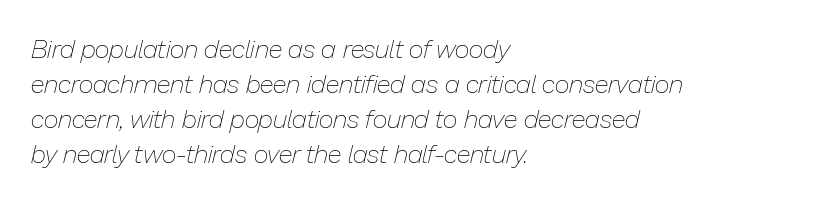
{"italic": "yes", "lean": "right", "slant_degrees": 13, "bold": "no", "underline": "no", "align": "left", "line_spacing": "normal", "line_spacing_ratio": 1.34, "letter_spacing": "normal", "letter_spacing_em": 0.0, "glyph_px": 26}
